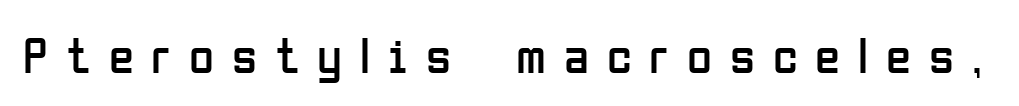
The image shows 51 px regular-weight, condensed sans-serif type, upright; set unusually wide letter spacing (+0.35 em), not underlined; low stroke contrast and a medium x-height.
